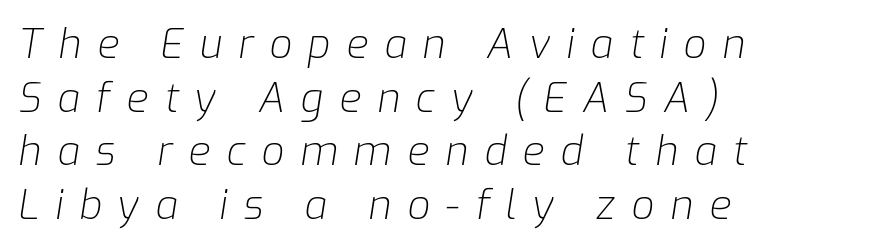
Q: Is the text bold? A: No.
Q: Is the text italic (slanted)? A: Yes, it leans right by about 9 degrees.
Q: Is the text underlined? A: No.
Q: How is the paragraph aligned? A: Left-aligned.
Q: Is the spacing between letters normal or unusually wide? A: Unusually wide.
Q: Is the spacing between lines tight, normal or loose? A: Normal.
Q: Width (condensed, normal, or wide)? A: Normal.
Q: Stroke contrast? A: Low.
Q: x-height? A: Medium.
Q: Monospaced? A: No.
